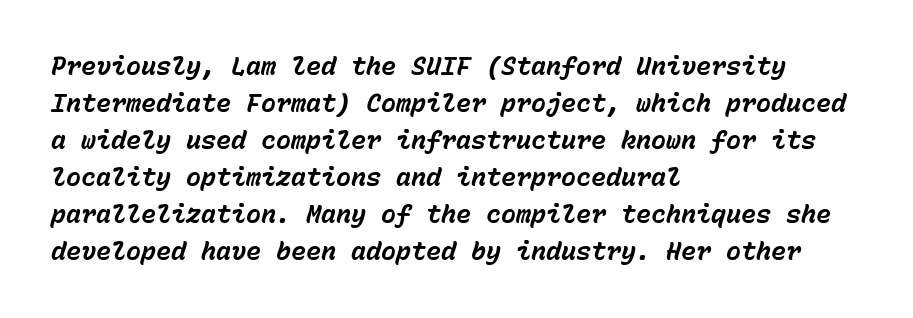
{"italic": "yes", "lean": "right", "slant_degrees": 15, "bold": "yes", "underline": "no", "align": "left", "line_spacing": "normal", "line_spacing_ratio": 1.48, "letter_spacing": "normal", "letter_spacing_em": 0.0, "glyph_px": 25}
